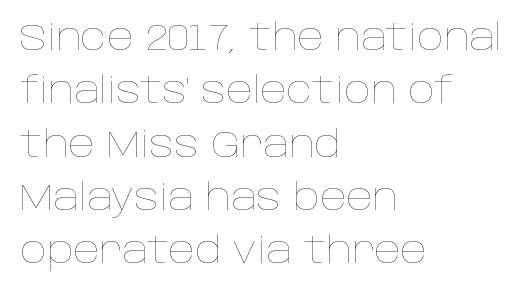
{"italic": "no", "bold": "no", "weight": "thin", "width": "normal", "stroke_contrast": "low", "x_height": "large", "monospaced": "no", "underline": "no", "align": "left", "line_spacing": "normal", "line_spacing_ratio": 1.44, "letter_spacing": "normal", "letter_spacing_em": 0.0, "glyph_px": 37}
